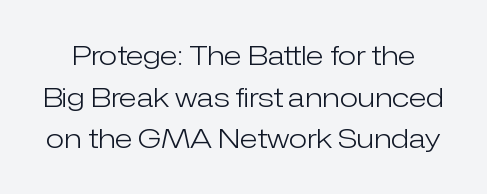
Q: Is the text bold? A: No.
Q: Is the text italic (slanted)? A: No, it is upright.
Q: Is the text underlined? A: No.
Q: Is the spacing between letters normal or unusually wide? A: Normal.
Q: Is the spacing between lines tight, normal or loose? A: Normal.
